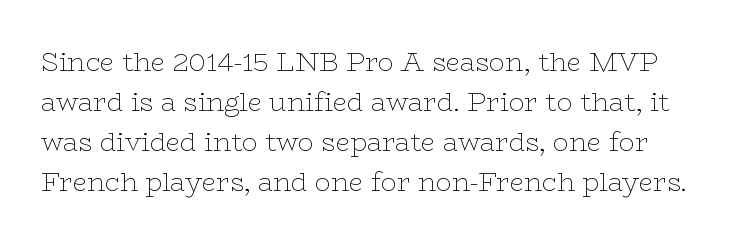
Q: Is the text bold? A: No.
Q: Is the text italic (slanted)? A: No, it is upright.
Q: Is the text underlined? A: No.
Q: Is the spacing between letters normal or unusually wide? A: Normal.
Q: Is the spacing between lines tight, normal or loose? A: Normal.
